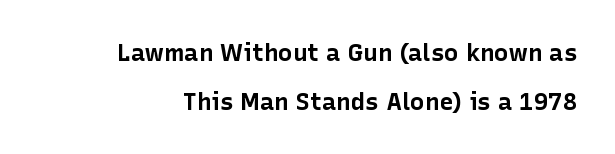
Q: Is the text bold? A: Yes.
Q: Is the text italic (slanted)? A: No, it is upright.
Q: Is the text underlined? A: No.
Q: Is the spacing between letters normal or unusually wide? A: Normal.
Q: Is the spacing between lines tight, normal or loose? A: Loose.
